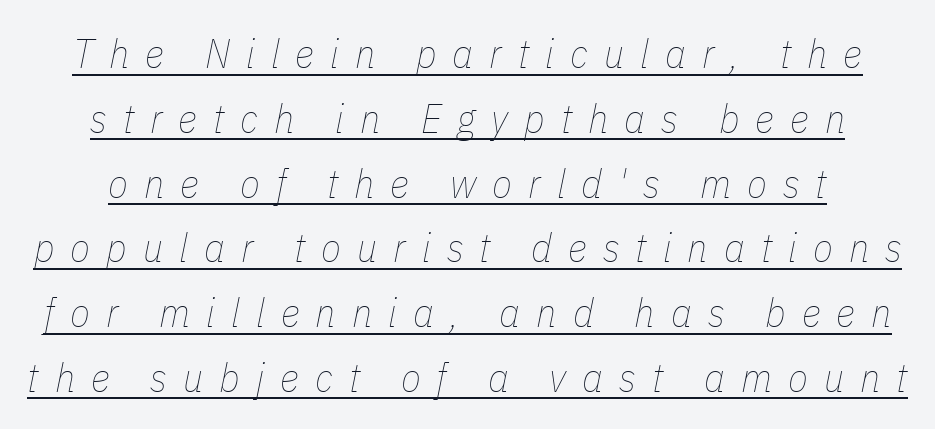
{"italic": "yes", "lean": "right", "slant_degrees": 11, "bold": "no", "weight": "thin", "width": "condensed", "stroke_contrast": "low", "x_height": "medium", "monospaced": "no", "underline": "yes", "line_spacing": "normal", "line_spacing_ratio": 1.58, "letter_spacing": "wide", "letter_spacing_em": 0.39, "glyph_px": 41}
